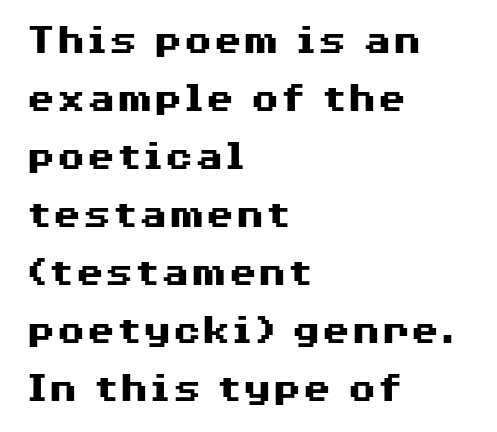
Nobody drew a line under any word here. Serif or sans? Sans — the stroke terminals are bare. The lettering holds an erect, upright posture throughout. Compared with a centered layout, this one pins lines to the left instead. Its strokes are broad and dark, the hallmark of bold type. Vertical spacing — default.
